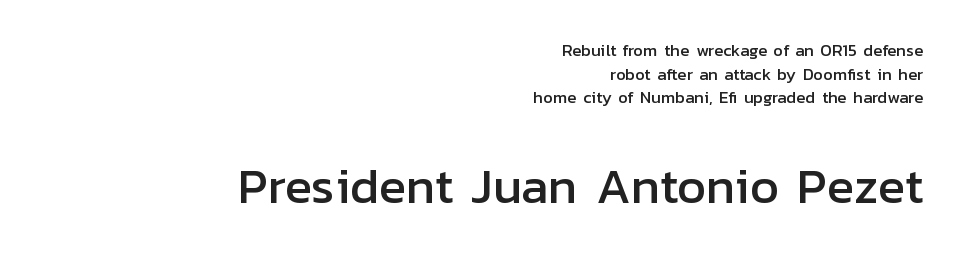
The image shows 50 px sans-serif type, upright; set right-aligned, normal line spacing (1.39x), normal letter spacing, not underlined; the second (bottom) block is 2.94x larger; low stroke contrast and a medium x-height.
